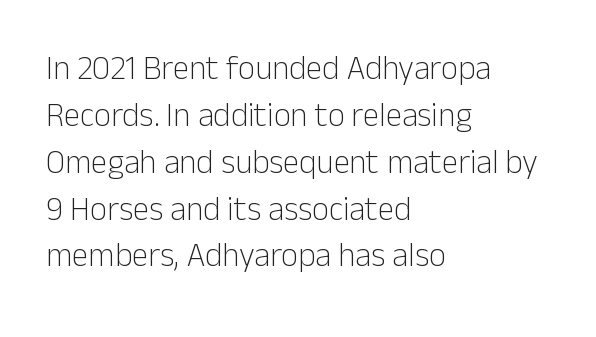
{"serif": "no", "italic": "no", "bold": "no", "weight": "light", "width": "normal", "stroke_contrast": "low", "x_height": "medium", "monospaced": "no", "underline": "no", "align": "left", "line_spacing": "normal", "line_spacing_ratio": 1.42, "letter_spacing": "normal", "letter_spacing_em": 0.0, "glyph_px": 33}
